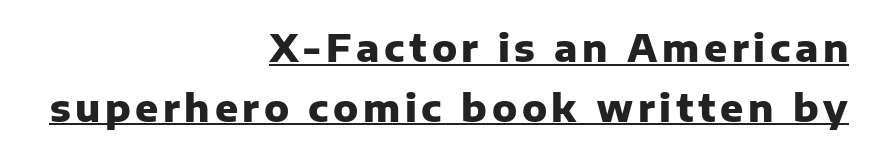
The image shows 38 px heavy sans-serif type, upright; set right-aligned, normal line spacing (1.57x), underlined; low stroke contrast and a medium x-height.
